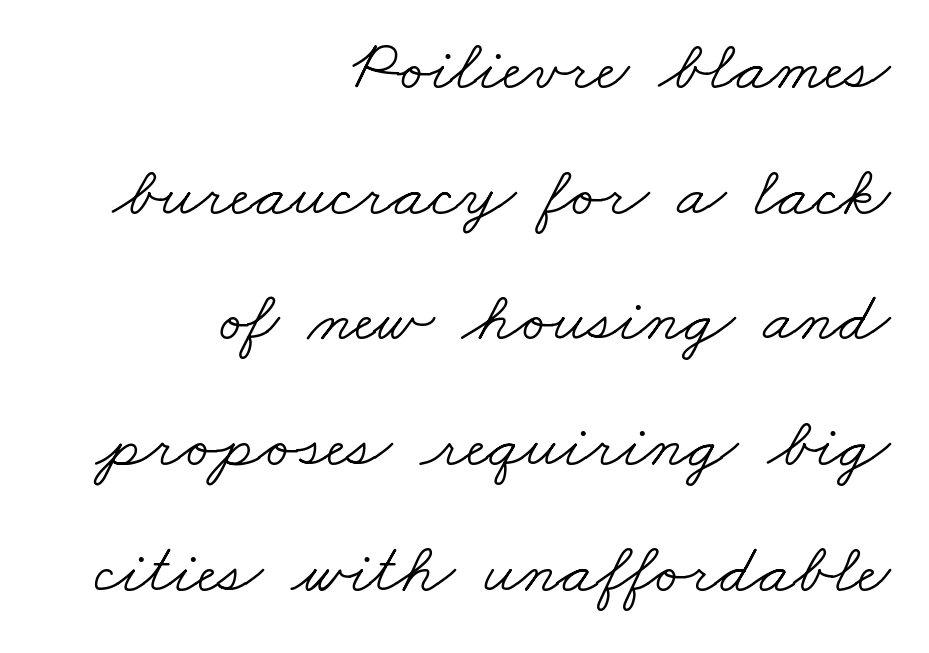
The image shows 71 px light, wide serif type; set right-aligned, line spacing 1.77x, normal letter spacing, not underlined; low stroke contrast and a small x-height.
